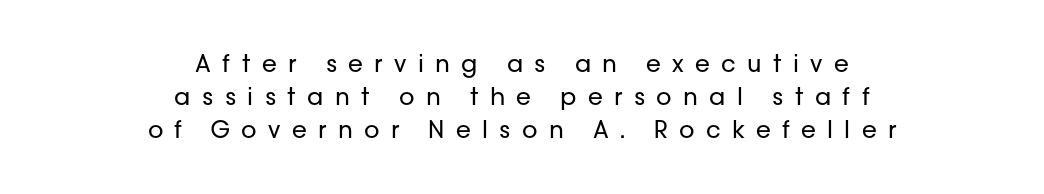
These lines were composed using upright roman letters. The words here are not underlined. The typeface has the unassuming heft of standard copy or less. The lines in this sample share a center point and differ in where they start and stop.
